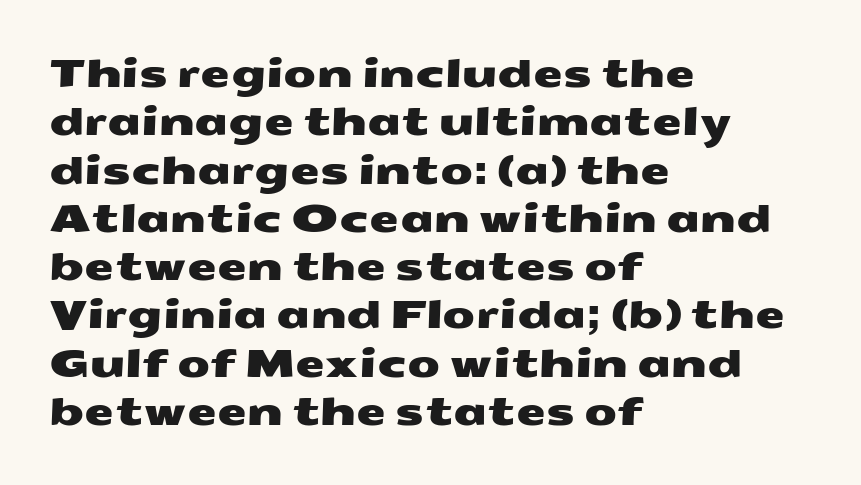
Q: Is the typeface a serif or a sans-serif typeface? A: Sans-serif.
Q: Is the text underlined? A: No.
Q: How is the paragraph aligned? A: Left-aligned.
Q: Is the spacing between letters normal or unusually wide? A: Normal.
Q: Is the spacing between lines tight, normal or loose? A: Normal.
Q: Width (condensed, normal, or wide)? A: Wide.
Q: Stroke contrast? A: Medium.
Q: x-height? A: Medium.
Q: Monospaced? A: No.
